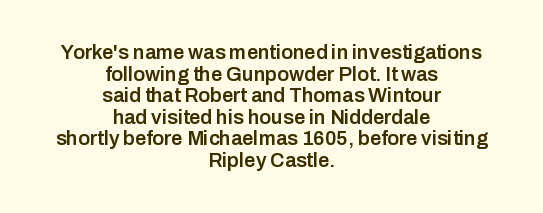
{"italic": "no", "bold": "semi", "underline": "no", "align": "center", "line_spacing": "tight", "line_spacing_ratio": 1.08, "letter_spacing": "normal", "letter_spacing_em": 0.0, "glyph_px": 20}
